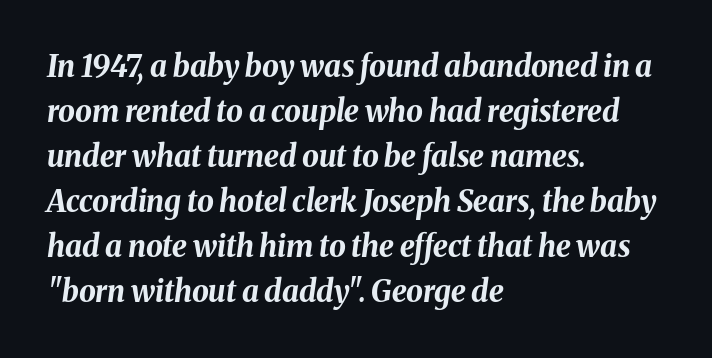
{"italic": "yes", "lean": "right", "slant_degrees": 8, "bold": "yes", "weight": "bold", "width": "normal", "stroke_contrast": "medium", "x_height": "medium", "monospaced": "no", "underline": "no", "align": "left", "line_spacing": "normal", "line_spacing_ratio": 1.5, "letter_spacing": "normal", "letter_spacing_em": 0.0, "glyph_px": 30}
